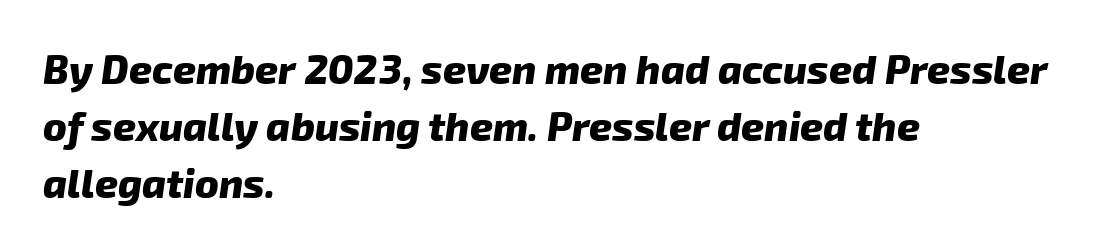
{"serif": "no", "bold": "yes", "weight": "heavy", "width": "normal", "stroke_contrast": "low", "x_height": "medium", "monospaced": "no", "underline": "no", "align": "left", "line_spacing": "normal", "line_spacing_ratio": 1.43, "letter_spacing": "normal", "letter_spacing_em": 0.0, "glyph_px": 40}
